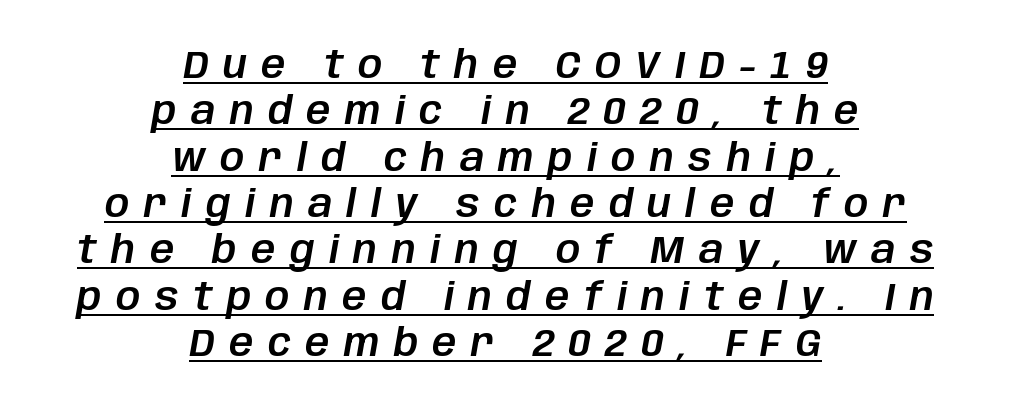
The image shows 38 px text type, italic (leaning right); set centered, line spacing 1.22x, unusually wide letter spacing (+0.38 em), underlined; low stroke contrast and a large x-height.
